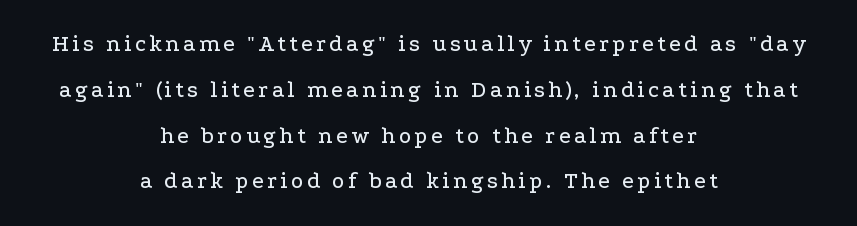
{"italic": "no", "underline": "no", "align": "center", "line_spacing": "loose", "line_spacing_ratio": 1.99, "glyph_px": 23}
